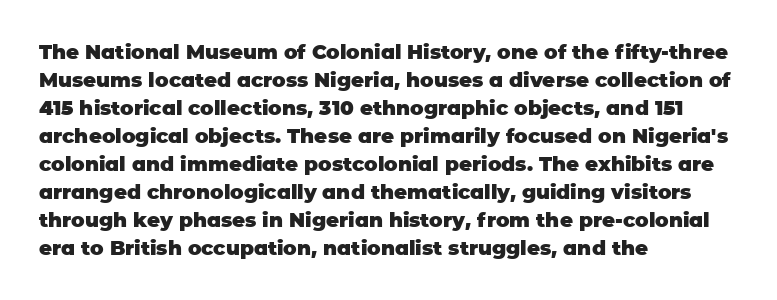
The image shows 20 px bold type, upright; set left-aligned, normal line spacing (1.4x), normal letter spacing, not underlined.
